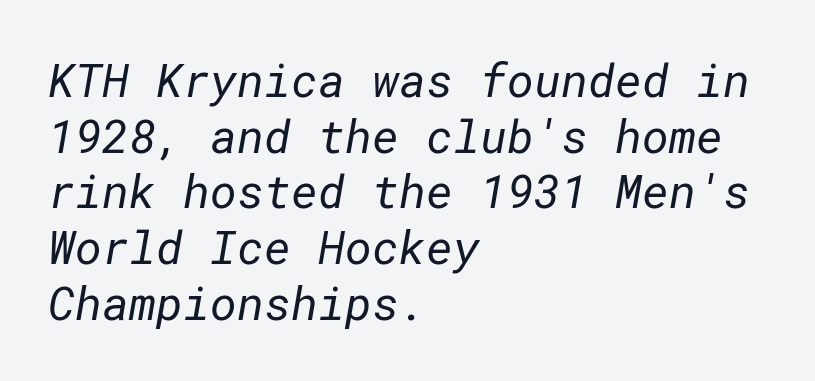
Q: Is the text bold? A: No.
Q: Is the typeface a serif or a sans-serif typeface? A: Sans-serif.
Q: Is the text underlined? A: No.
Q: How is the paragraph aligned? A: Left-aligned.
Q: Is the spacing between letters normal or unusually wide? A: Normal.
Q: Width (condensed, normal, or wide)? A: Normal.
Q: Stroke contrast? A: Low.
Q: x-height? A: Medium.
